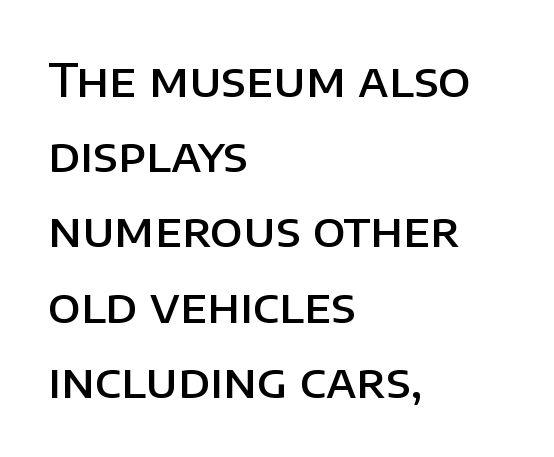
These lines sit exactly where default settings would place them. If you drew a ruler down the left edge, every line would touch it. Nobody touched the tracking dial on this one. The zone under the glyphs is completely vacant. The glyphs in this specimen are sans serif. The font is running at a semibold setting, under full bold.
